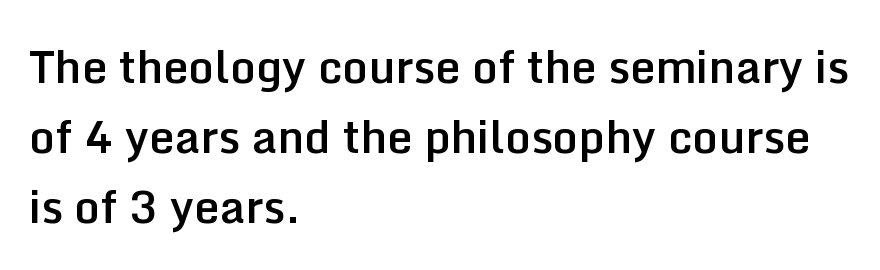
Q: Is the text bold? A: Semi-bold.
Q: Is the text italic (slanted)? A: No, it is upright.
Q: Is the typeface a serif or a sans-serif typeface? A: Sans-serif.
Q: Is the text underlined? A: No.
Q: How is the paragraph aligned? A: Left-aligned.
Q: Is the spacing between letters normal or unusually wide? A: Normal.
Q: Is the spacing between lines tight, normal or loose? A: Normal.
Q: Width (condensed, normal, or wide)? A: Normal.
Q: Stroke contrast? A: Low.
Q: x-height? A: Medium.
Q: Monospaced? A: No.
